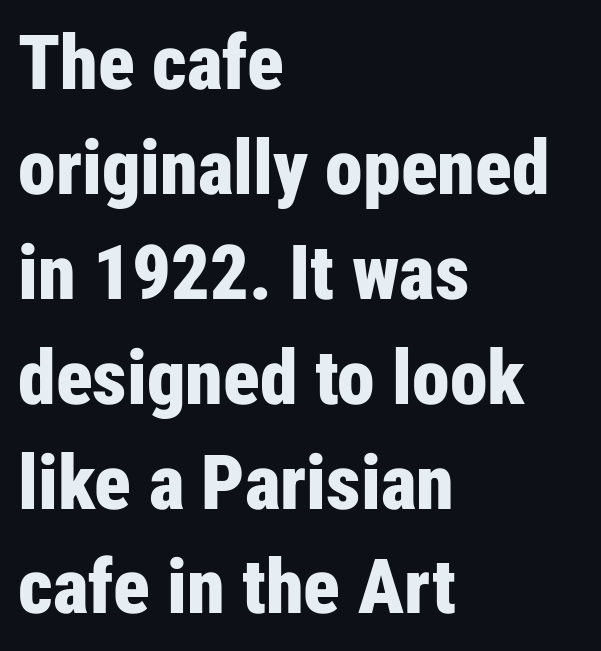
The image shows 76 px bold, condensed sans-serif type, upright; set left-aligned, normal line spacing (1.38x), normal letter spacing, not underlined; low stroke contrast and a medium x-height.
